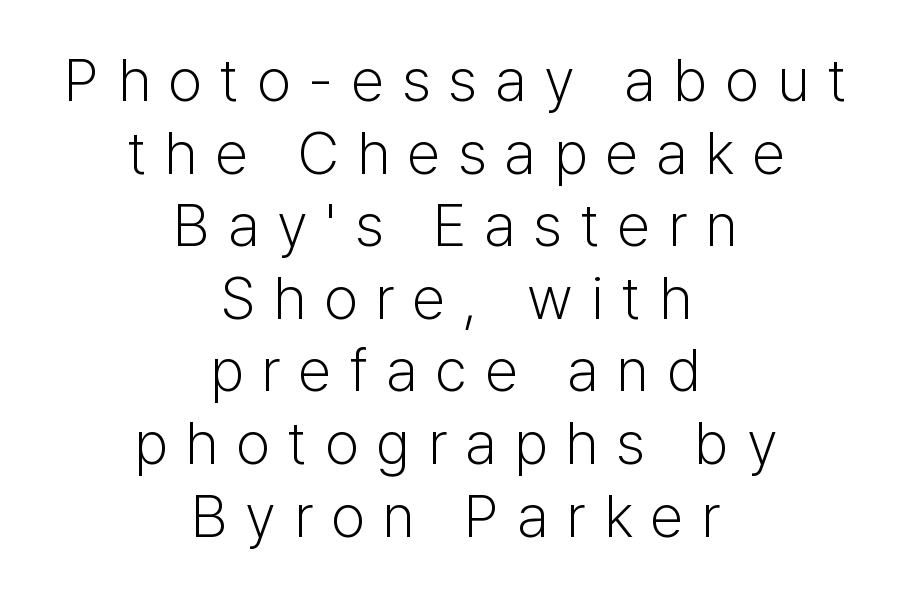
Q: Is the text bold? A: No.
Q: Is the text italic (slanted)? A: No, it is upright.
Q: Is the typeface a serif or a sans-serif typeface? A: Sans-serif.
Q: Is the text underlined? A: No.
Q: How is the paragraph aligned? A: Centered.
Q: Is the spacing between letters normal or unusually wide? A: Unusually wide.
Q: Width (condensed, normal, or wide)? A: Normal.
Q: Stroke contrast? A: Low.
Q: x-height? A: Medium.
Q: Monospaced? A: No.
